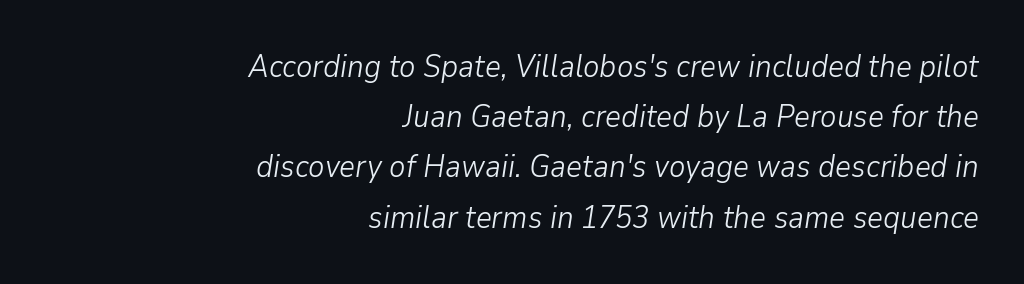
The image shows 31 px light type, italic (leaning right); set right-aligned, normal line spacing (1.62x), normal letter spacing, not underlined; low stroke contrast and a medium x-height.
